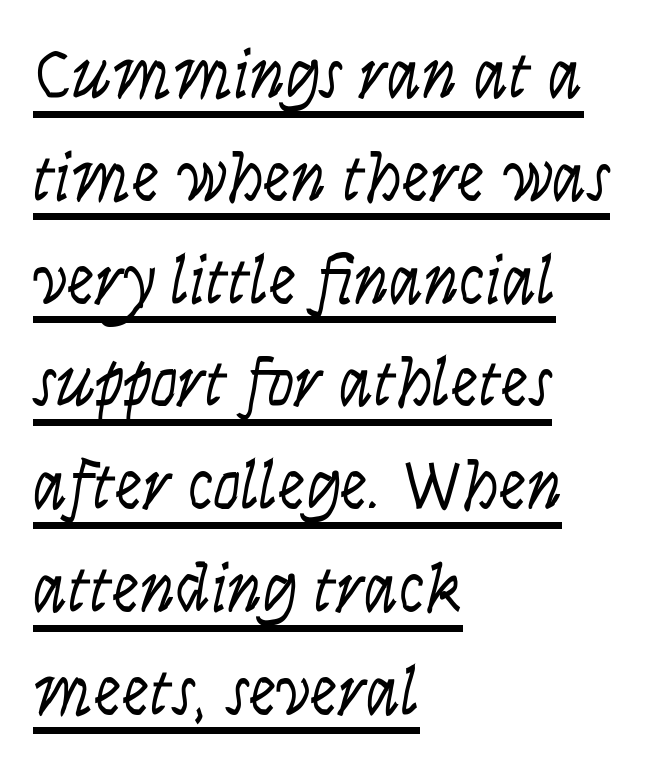
Q: Is the text bold? A: No.
Q: Is the text italic (slanted)? A: Yes.
Q: Is the typeface a serif or a sans-serif typeface? A: Sans-serif.
Q: Is the text underlined? A: Yes.
Q: How is the paragraph aligned? A: Left-aligned.
Q: Is the spacing between letters normal or unusually wide? A: Normal.
Q: Is the spacing between lines tight, normal or loose? A: Normal.
Q: Width (condensed, normal, or wide)? A: Condensed.
Q: Stroke contrast? A: Low.
Q: x-height? A: Large.
Q: Monospaced? A: No.
